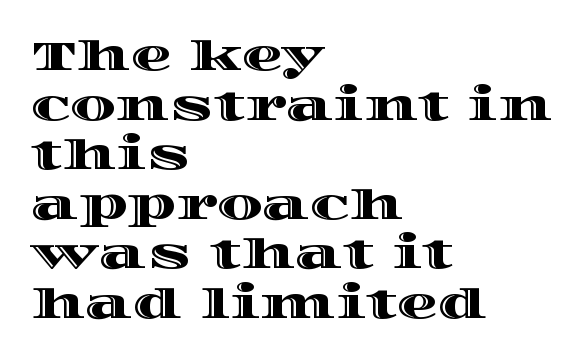
{"italic": "no", "width": "wide", "x_height": "large", "monospaced": "no", "underline": "no", "align": "left", "line_spacing_ratio": 1.21, "letter_spacing": "normal", "letter_spacing_em": 0.0, "glyph_px": 41}
